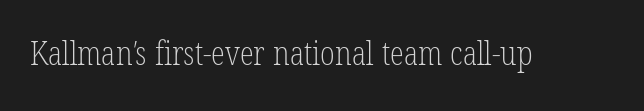
{"serif": "yes", "bold": "no", "weight": "light", "width": "condensed", "stroke_contrast": "low", "x_height": "medium", "monospaced": "no", "underline": "no", "letter_spacing": "normal", "letter_spacing_em": 0.0, "glyph_px": 32}
